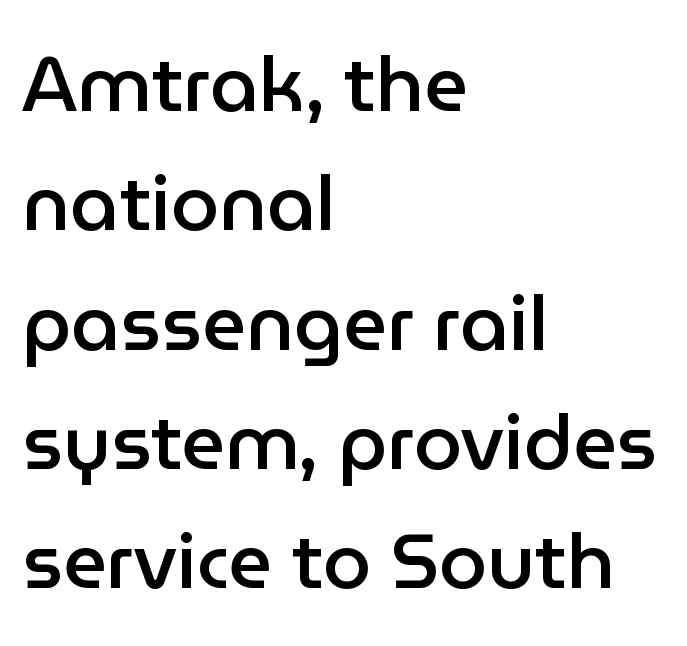
The image shows 77 px semibold sans-serif type, upright; set left-aligned, normal line spacing (1.55x), normal letter spacing, not underlined; low stroke contrast and a medium x-height.
